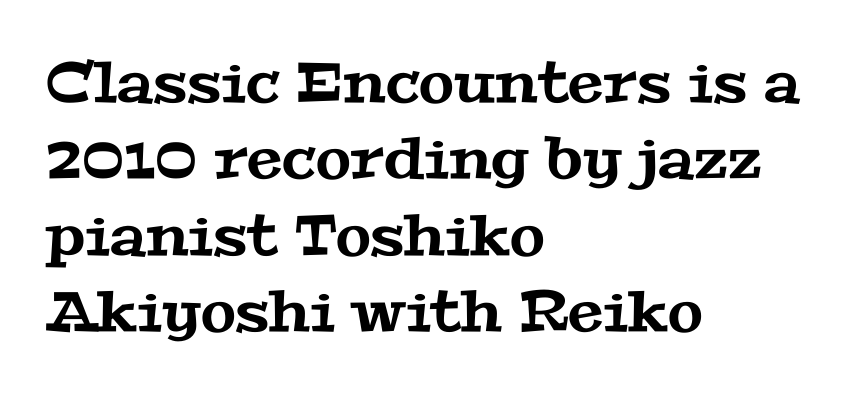
The image shows 57 px wide serif type; set left-aligned, normal line spacing (1.34x), normal letter spacing, not underlined; medium stroke contrast and a medium x-height.
